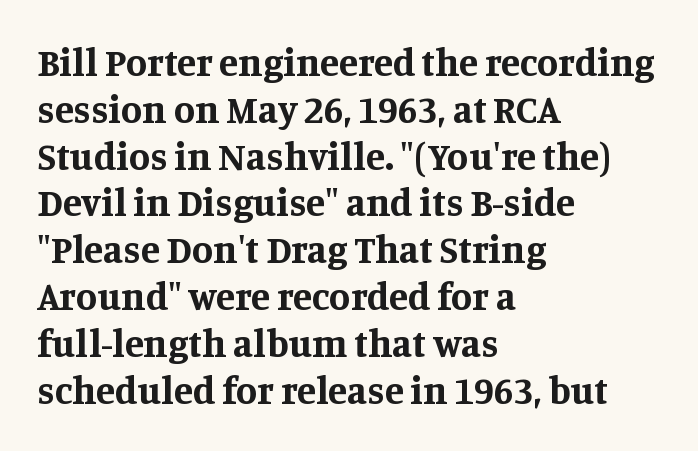
The specimen omits any rule beneath the text block's lines. No italicization has been applied; the sample stays upright. Is this a fixed-width face? No — the glyphs have proportional, varying widths. Its strokes are broad and dark, the hallmark of bold type. What stands out about the letter spacing? Nothing — it is the standard amount. Letterform terminals end in serifs throughout the passage.
